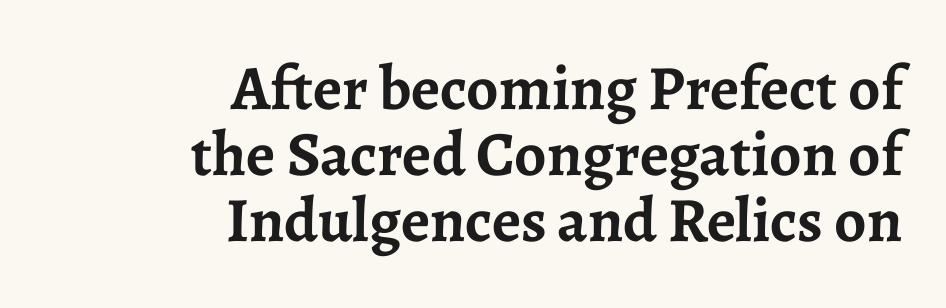
{"serif": "yes", "italic": "no", "bold": "yes", "weight": "semibold", "width": "normal", "stroke_contrast": "low", "x_height": "medium", "monospaced": "no", "underline": "no", "align": "right", "line_spacing": "tight", "line_spacing_ratio": 1.05, "letter_spacing": "normal", "letter_spacing_em": 0.0, "glyph_px": 63}
